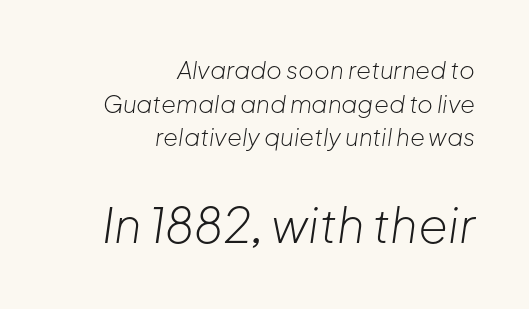
{"italic": "yes", "lean": "right", "slant_degrees": 8, "bold": "no", "weight": "light", "width": "normal", "stroke_contrast": "low", "x_height": "medium", "monospaced": "no", "underline": "no", "align": "right", "line_spacing": "normal", "line_spacing_ratio": 1.4, "letter_spacing": "normal", "letter_spacing_em": 0.0, "larger_block": "second", "size_ratio": 2.0, "glyph_px": 48}
